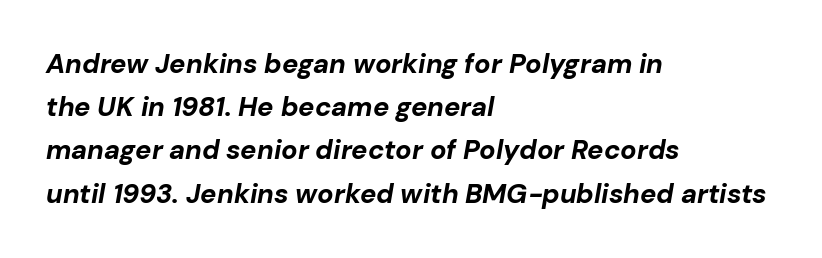
The image shows 27 px bold type, italic (leaning right); set left-aligned, normal line spacing (1.6x), normal letter spacing, not underlined.
